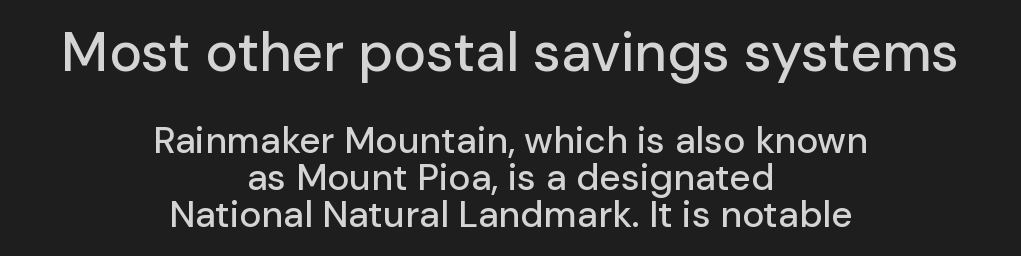
{"serif": "no", "italic": "no", "width": "normal", "stroke_contrast": "low", "x_height": "medium", "monospaced": "no", "underline": "no", "align": "center", "line_spacing": "tight", "line_spacing_ratio": 1.01, "letter_spacing": "normal", "letter_spacing_em": 0.0, "larger_block": "first", "size_ratio": 1.49, "glyph_px": 55}
